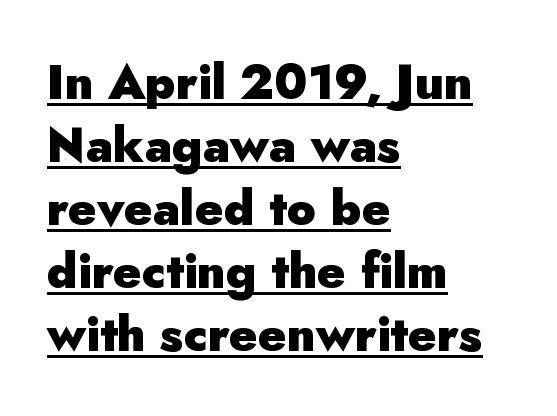
{"serif": "no", "italic": "no", "bold": "yes", "weight": "heavy", "width": "normal", "stroke_contrast": "low", "x_height": "small", "monospaced": "no", "underline": "yes", "align": "left", "line_spacing": "normal", "line_spacing_ratio": 1.31, "letter_spacing": "normal", "letter_spacing_em": 0.0, "glyph_px": 48}
